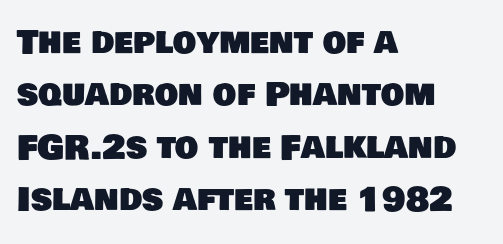
The image shows 33 px sans-serif type; set left-aligned, normal line spacing (1.59x), normal letter spacing, not underlined; low stroke contrast and a large x-height.
